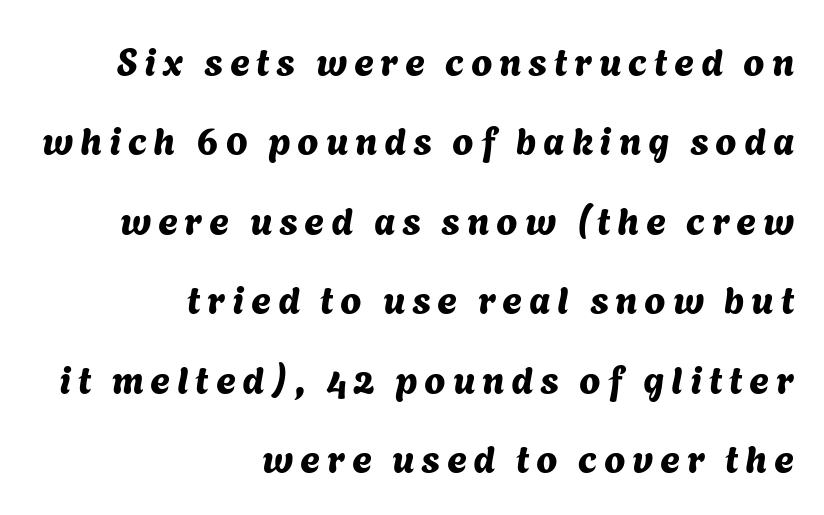
The image shows 38 px sans-serif type; set right-aligned, loose line spacing (2.09x), not underlined; medium stroke contrast and a medium x-height.
